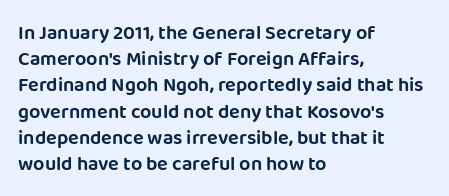
Q: Is the text italic (slanted)? A: No, it is upright.
Q: Is the text underlined? A: No.
Q: How is the paragraph aligned? A: Left-aligned.
Q: Is the spacing between letters normal or unusually wide? A: Normal.
Q: Is the spacing between lines tight, normal or loose? A: Normal.
